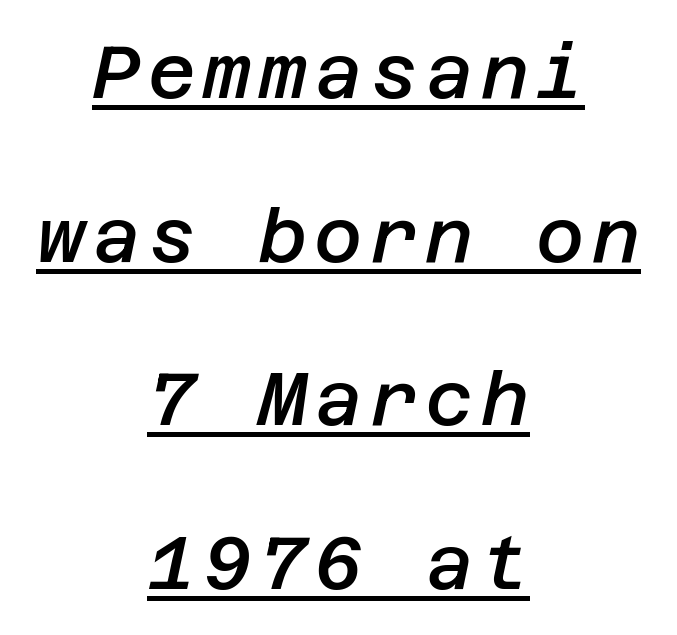
{"italic": "yes", "lean": "right", "slant_degrees": 12, "bold": "semi", "weight": "semibold", "width": "normal", "stroke_contrast": "low", "x_height": "large", "underline": "yes", "align": "center", "line_spacing": "loose", "line_spacing_ratio": 2.21, "glyph_px": 74}
